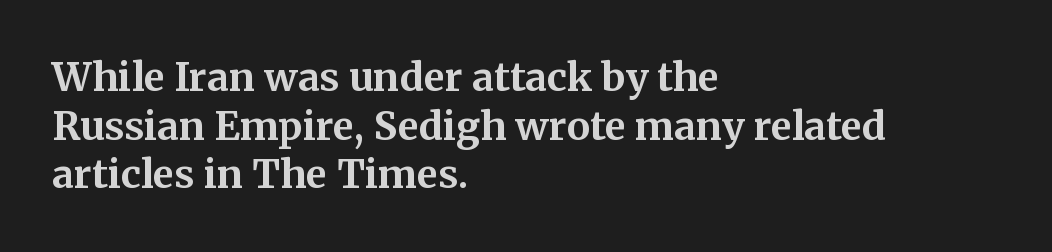
The glyphs are unaccompanied by any horizontal stroke below them. Little horizontal feet cap the strokes, marking this as serif type. These words are printed bold, with thick strokes throughout. The letters stand straight up with perfectly vertical stems. Do the characters align in a grid? No, the font is proportional. These lines stack with their left ends in a neat column.
